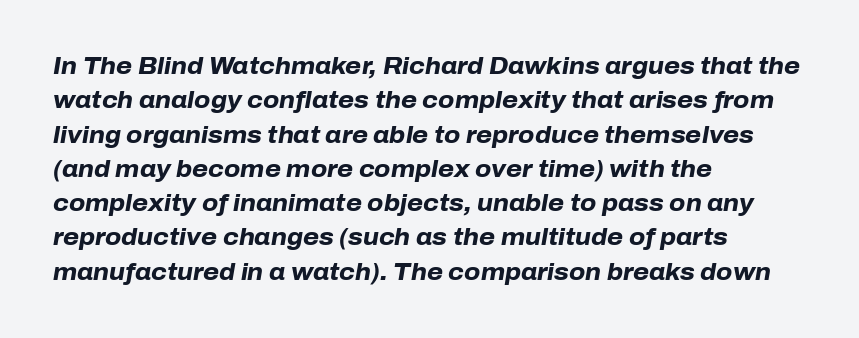
Q: Is the text bold? A: Yes.
Q: Is the text italic (slanted)? A: Yes, it leans right by about 10 degrees.
Q: Is the text underlined? A: No.
Q: How is the paragraph aligned? A: Left-aligned.
Q: Is the spacing between letters normal or unusually wide? A: Normal.
Q: Is the spacing between lines tight, normal or loose? A: Normal.
